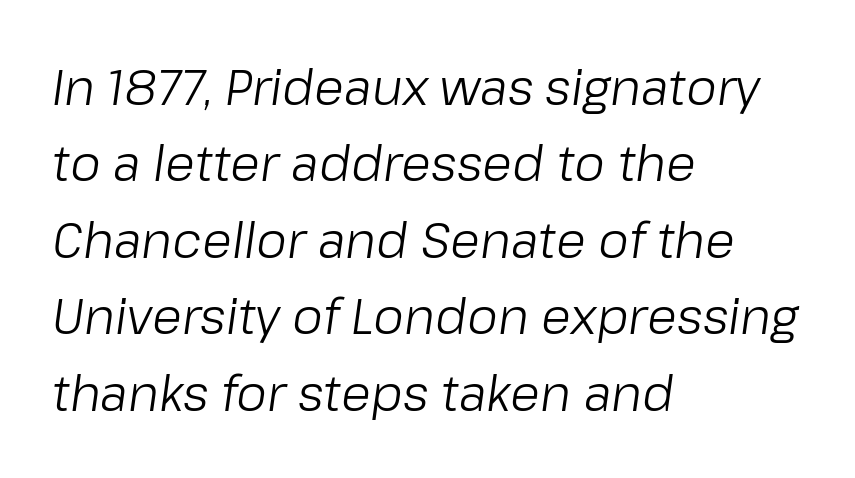
{"italic": "yes", "lean": "right", "slant_degrees": 8, "bold": "no", "weight": "light", "width": "normal", "stroke_contrast": "low", "x_height": "medium", "monospaced": "no", "underline": "no", "align": "left", "line_spacing": "normal", "line_spacing_ratio": 1.56, "letter_spacing": "normal", "letter_spacing_em": 0.0, "glyph_px": 49}
